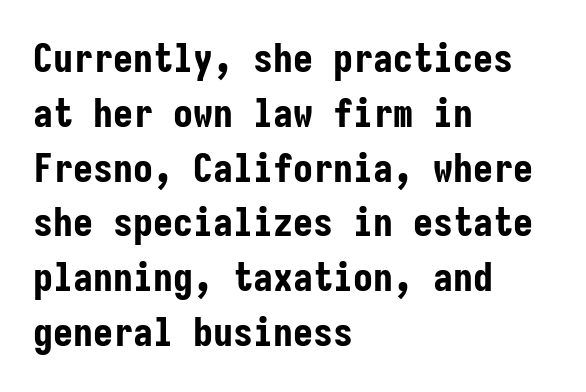
{"serif": "no", "italic": "no", "bold": "yes", "weight": "bold", "width": "condensed", "stroke_contrast": "low", "x_height": "medium", "monospaced": "yes", "underline": "no", "align": "left", "line_spacing": "normal", "line_spacing_ratio": 1.37, "letter_spacing": "normal", "letter_spacing_em": 0.0, "glyph_px": 40}
